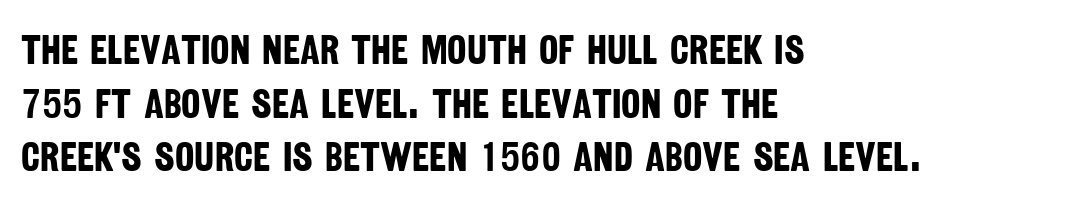
Q: Is the text bold? A: Yes.
Q: Is the typeface a serif or a sans-serif typeface? A: Sans-serif.
Q: Is the text underlined? A: No.
Q: How is the paragraph aligned? A: Left-aligned.
Q: Is the spacing between letters normal or unusually wide? A: Normal.
Q: Is the spacing between lines tight, normal or loose? A: Normal.
Q: Width (condensed, normal, or wide)? A: Condensed.
Q: Stroke contrast? A: Low.
Q: x-height? A: Large.
Q: Monospaced? A: No.
